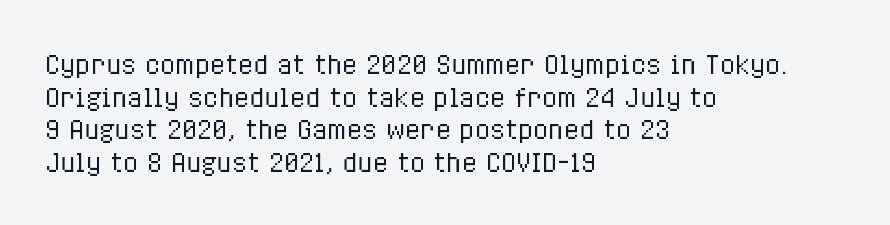
What's the leading like? Ordinary, nothing unusual. The passage shown has conventional tracking throughout. The typography opts for an upright posture over an oblique one. The passage is arranged the way most books set body copy — flush left.
